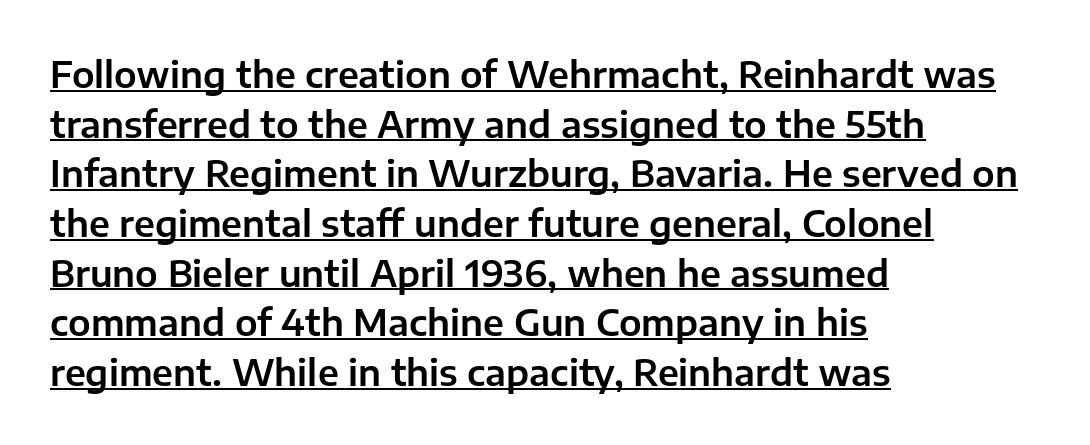
The image shows 36 px sans-serif type, upright; set left-aligned, normal line spacing (1.38x), normal letter spacing, underlined; low stroke contrast and a medium x-height.
